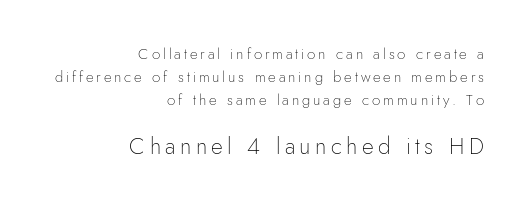
Has an underline been added? It has not. On a weight scale, this lands at 450 or below. The letters in the lower block stand taller than those in the block above. A flush-right, rag-left setting is used for this passage. Vertically, the passage feels balanced, rows spaced as you'd expect. Is there any slant? The stems are plumb.
